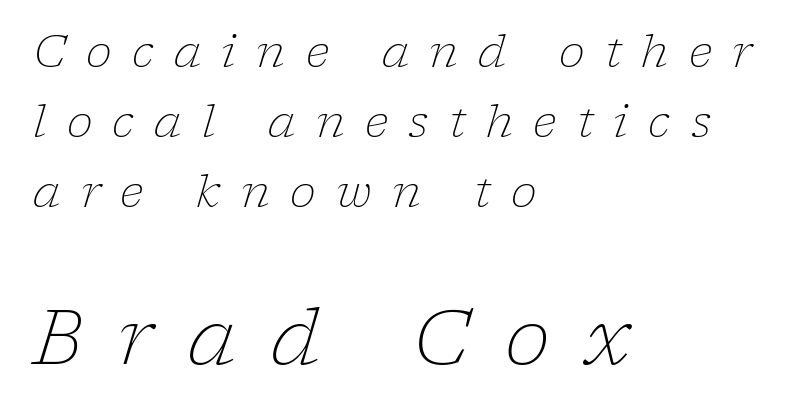
The image shows 77 px light serif type, italic (leaning right); set left-aligned, normal line spacing (1.59x), unusually wide letter spacing (+0.46 em), not underlined; the second (bottom) block is 1.75x larger; low stroke contrast and a medium x-height.
